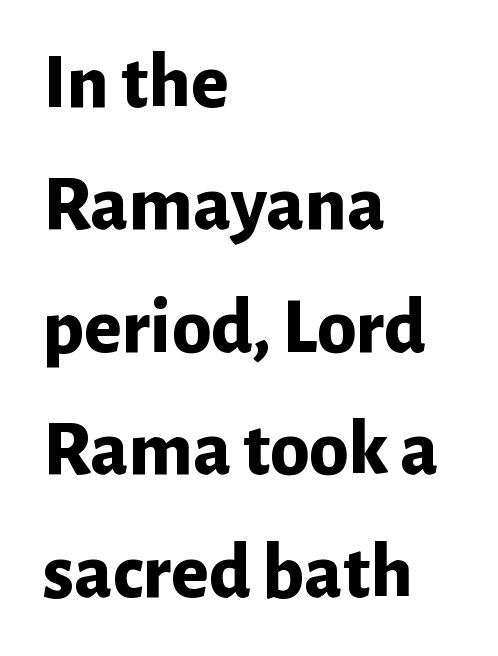
There is no visible air inserted between adjacent glyphs. The rendering uses natural spacing where letterforms have individual widths. Descenders hang freely into open space. This is sans-serif lettering, the kind often seen on screens and signage.
